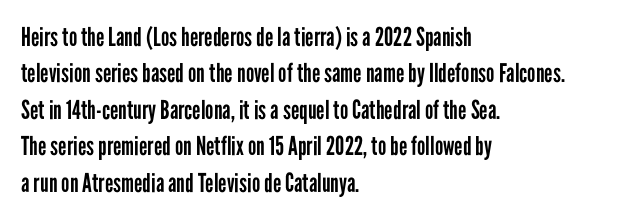
Q: Is the text bold? A: No.
Q: Is the text italic (slanted)? A: No, it is upright.
Q: Is the text underlined? A: No.
Q: How is the paragraph aligned? A: Left-aligned.
Q: Is the spacing between letters normal or unusually wide? A: Normal.
Q: Is the spacing between lines tight, normal or loose? A: Normal.
